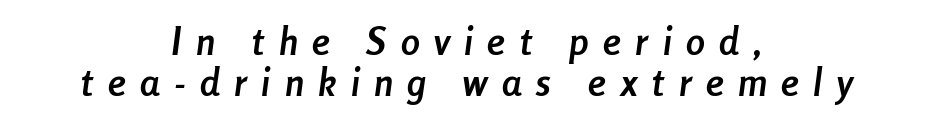
The image shows 38 px semibold, condensed type, italic (leaning right); set centered, tight line spacing (1.09x), unusually wide letter spacing (+0.38 em), not underlined; low stroke contrast and a medium x-height.
